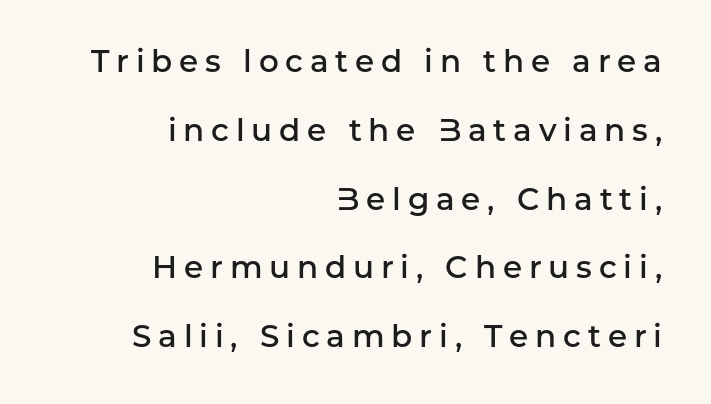
Note: no serifs on the glyphs. The tracking jumps out immediately: characters are airy and widely separated. Ascenders rise straight up at ninety degrees. The lines are spread far apart with generous leading. Visually the block forms a straight wall on the right and a jagged coastline on the left. No word sits above an underline.
